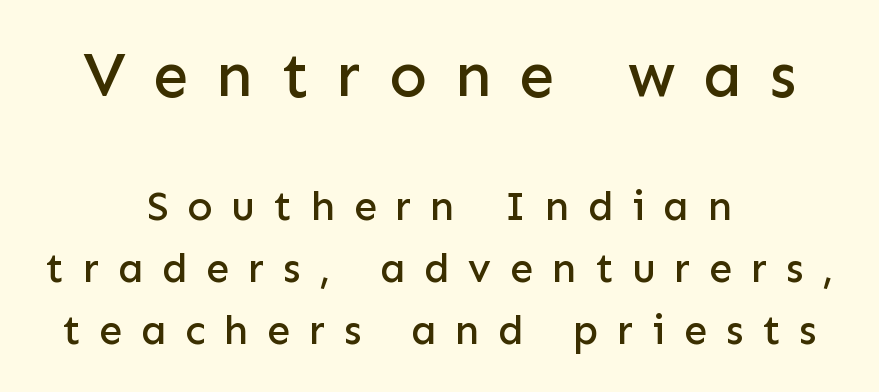
Q: Is the text italic (slanted)? A: No, it is upright.
Q: Is the typeface a serif or a sans-serif typeface? A: Sans-serif.
Q: Is the text underlined? A: No.
Q: How is the paragraph aligned? A: Centered.
Q: Is the spacing between letters normal or unusually wide? A: Unusually wide.
Q: Is the spacing between lines tight, normal or loose? A: Normal.
Q: Which block of text is set in a larger size, the first (top) or the second (bottom)? A: The first (top) one.
Q: Width (condensed, normal, or wide)? A: Normal.
Q: Stroke contrast? A: Low.
Q: x-height? A: Medium.
Q: Monospaced? A: No.
